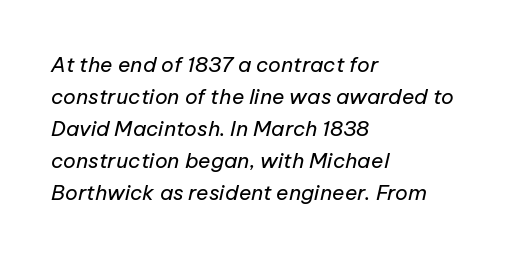
Q: Is the text bold? A: No.
Q: Is the text italic (slanted)? A: Yes, it leans right by about 12 degrees.
Q: Is the text underlined? A: No.
Q: How is the paragraph aligned? A: Left-aligned.
Q: Is the spacing between letters normal or unusually wide? A: Normal.
Q: Is the spacing between lines tight, normal or loose? A: Normal.
